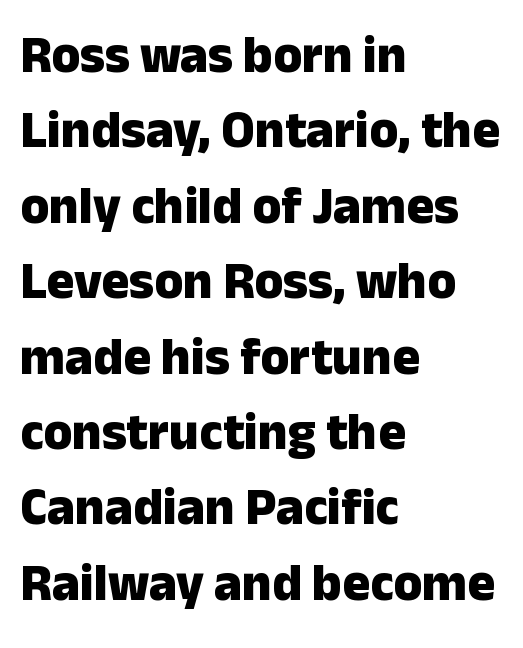
Q: Is the text bold? A: Yes.
Q: Is the text italic (slanted)? A: No, it is upright.
Q: Is the typeface a serif or a sans-serif typeface? A: Sans-serif.
Q: Is the text underlined? A: No.
Q: How is the paragraph aligned? A: Left-aligned.
Q: Is the spacing between letters normal or unusually wide? A: Normal.
Q: Is the spacing between lines tight, normal or loose? A: Normal.
Q: Width (condensed, normal, or wide)? A: Normal.
Q: Stroke contrast? A: Low.
Q: x-height? A: Medium.
Q: Monospaced? A: No.
